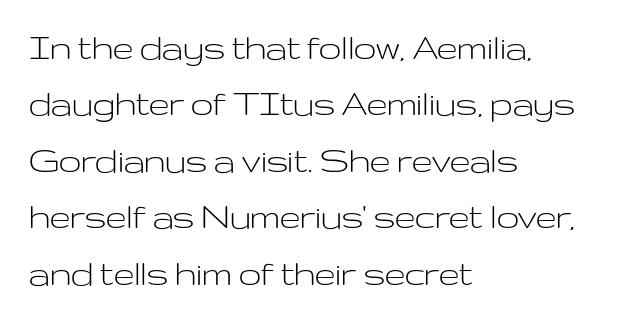
Q: Is the text bold? A: No.
Q: Is the text italic (slanted)? A: No, it is upright.
Q: Is the typeface a serif or a sans-serif typeface? A: Sans-serif.
Q: Is the text underlined? A: No.
Q: How is the paragraph aligned? A: Left-aligned.
Q: Is the spacing between letters normal or unusually wide? A: Normal.
Q: Is the spacing between lines tight, normal or loose? A: Normal.
Q: Width (condensed, normal, or wide)? A: Wide.
Q: Stroke contrast? A: Low.
Q: x-height? A: Medium.
Q: Monospaced? A: No.
